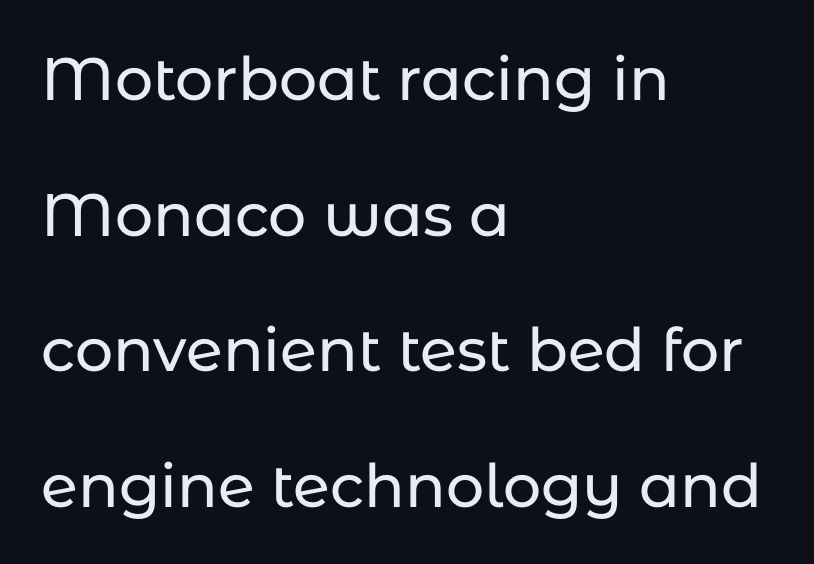
Q: Is the text italic (slanted)? A: No, it is upright.
Q: Is the typeface a serif or a sans-serif typeface? A: Sans-serif.
Q: Is the text underlined? A: No.
Q: How is the paragraph aligned? A: Left-aligned.
Q: Is the spacing between letters normal or unusually wide? A: Normal.
Q: Is the spacing between lines tight, normal or loose? A: Loose.
Q: Width (condensed, normal, or wide)? A: Normal.
Q: Stroke contrast? A: Low.
Q: x-height? A: Medium.
Q: Monospaced? A: No.
